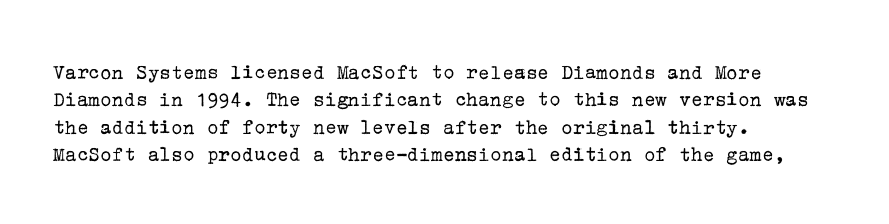
{"italic": "no", "bold": "no", "underline": "no", "align": "left", "line_spacing": "normal", "line_spacing_ratio": 1.25, "letter_spacing": "normal", "letter_spacing_em": 0.0, "glyph_px": 22}
